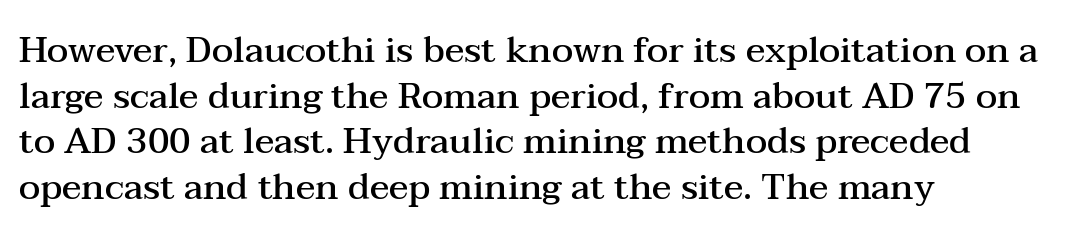
{"serif": "yes", "italic": "no", "bold": "semi", "weight": "semibold", "width": "wide", "stroke_contrast": "medium", "x_height": "medium", "monospaced": "no", "underline": "no", "align": "left", "line_spacing": "normal", "line_spacing_ratio": 1.27, "letter_spacing": "normal", "letter_spacing_em": 0.0, "glyph_px": 36}
